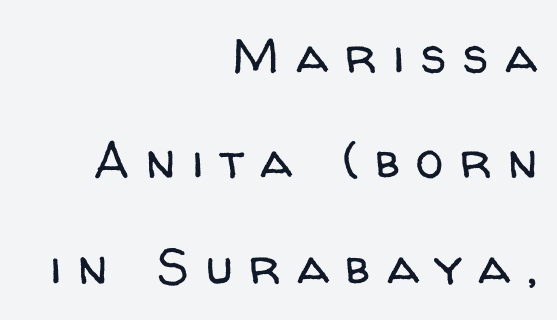
{"serif": "no", "italic": "no", "bold": "no", "weight": "regular", "width": "normal", "stroke_contrast": "low", "x_height": "medium", "monospaced": "no", "underline": "no", "align": "right", "line_spacing": "loose", "line_spacing_ratio": 2.11, "letter_spacing": "wide", "letter_spacing_em": 0.33, "glyph_px": 50}
